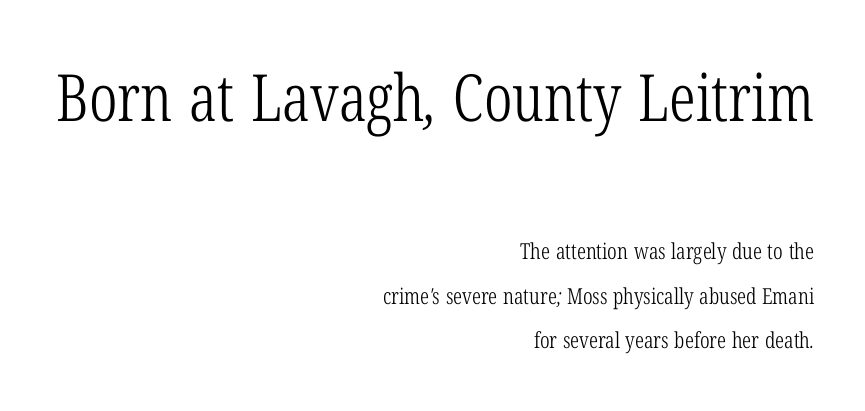
{"serif": "yes", "bold": "no", "weight": "light", "width": "condensed", "stroke_contrast": "low", "x_height": "medium", "monospaced": "no", "underline": "no", "align": "right", "line_spacing": "loose", "line_spacing_ratio": 2.03, "letter_spacing": "normal", "letter_spacing_em": 0.0, "larger_block": "first", "size_ratio": 2.95, "glyph_px": 65}
